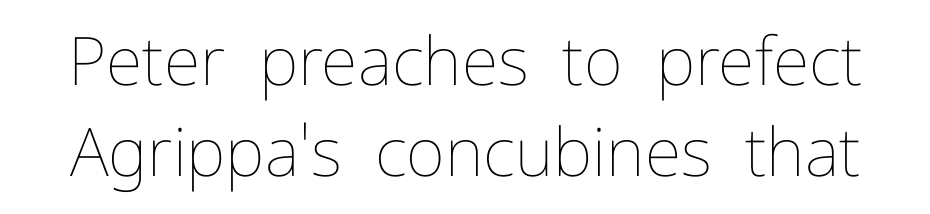
{"italic": "no", "bold": "no", "weight": "thin", "width": "normal", "stroke_contrast": "low", "x_height": "medium", "monospaced": "no", "underline": "no", "line_spacing": "normal", "line_spacing_ratio": 1.36, "letter_spacing": "normal", "letter_spacing_em": 0.0, "glyph_px": 67}
